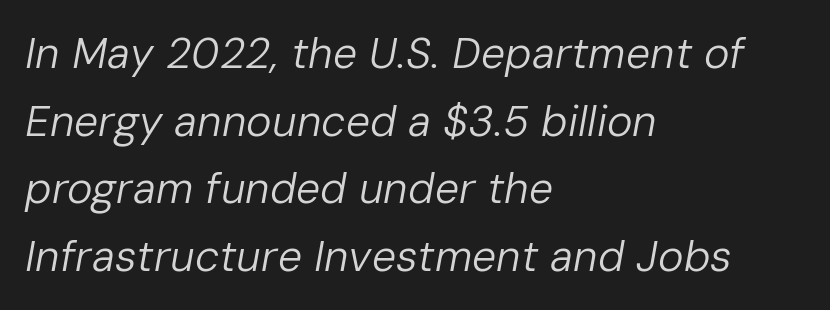
Caption: multi-line text, flush left, ragged right. Decoration check: the copy has no underline. Evenly set lines give the paragraph a standard silhouette. No chunkiness to these letters — they're not bold. Default kerning and tracking; the words read as compact shapes. The rendering uses natural spacing where letterforms have individual widths.
